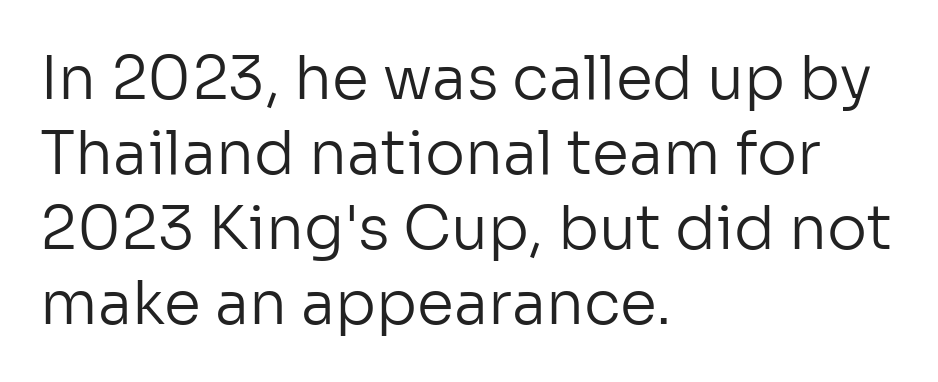
These lines were composed using upright roman letters. This sample is left-justified, so line endings fall wherever the words run out. Underlining? Definitely not there. Whoever set this chose a conventional vertical rhythm.
